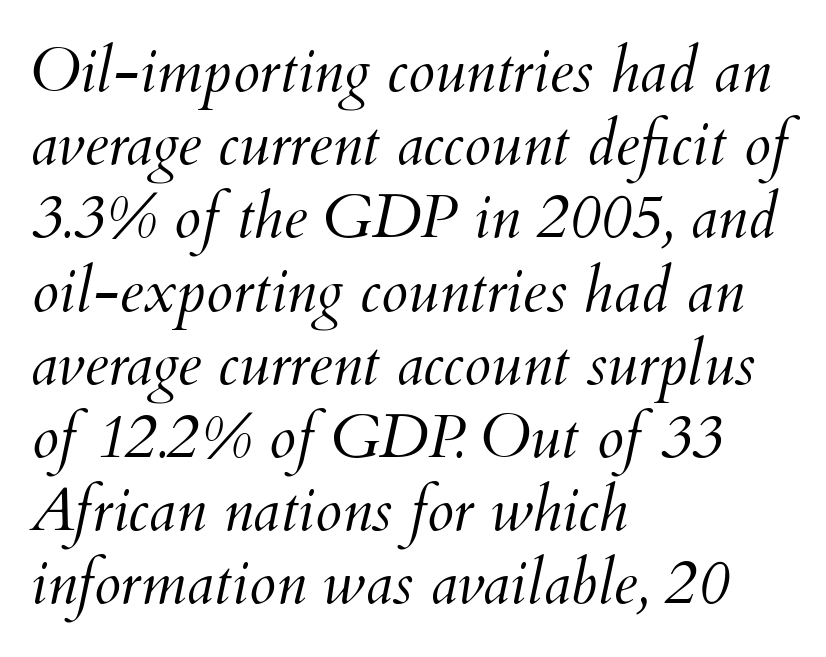
The image shows 61 px light type, italic (leaning right); set left-aligned, line spacing 1.2x, normal letter spacing, not underlined; medium stroke contrast and a small x-height.
